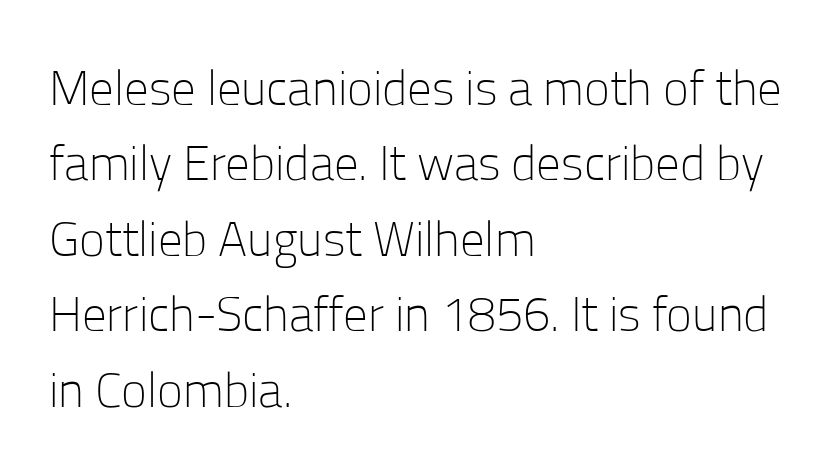
The axis of the letterforms is exactly vertical. Stem width sits at or under what a default text font uses. Normally led — the rows are evenly, conventionally spaced. These lines are composed in type without serifs. Nobody touched the tracking dial on this one.
